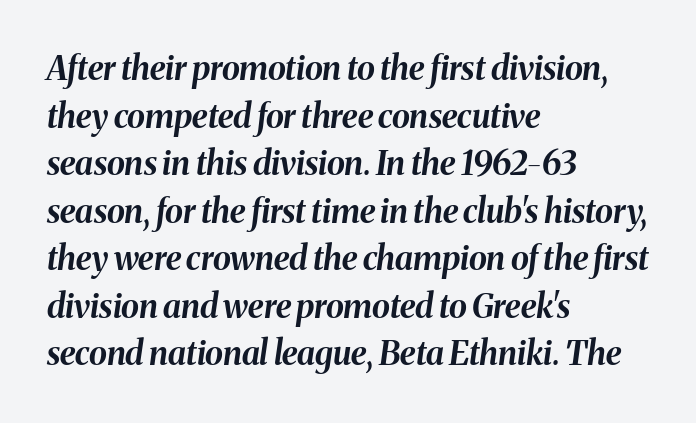
Q: Is the text bold? A: Yes.
Q: Is the text italic (slanted)? A: Yes, it leans right by about 8 degrees.
Q: Is the text underlined? A: No.
Q: How is the paragraph aligned? A: Left-aligned.
Q: Is the spacing between letters normal or unusually wide? A: Normal.
Q: Is the spacing between lines tight, normal or loose? A: Normal.
Q: Width (condensed, normal, or wide)? A: Normal.
Q: Stroke contrast? A: Medium.
Q: x-height? A: Medium.
Q: Monospaced? A: No.
